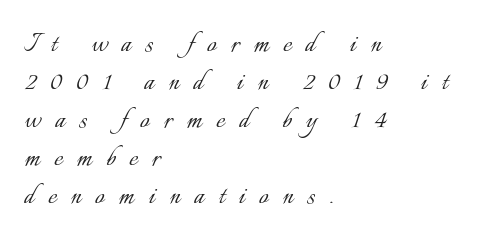
{"bold": "no", "weight": "light", "width": "normal", "stroke_contrast": "low", "x_height": "small", "monospaced": "no", "underline": "no", "align": "left", "line_spacing": "tight", "line_spacing_ratio": 1.15, "letter_spacing": "wide", "letter_spacing_em": 0.43, "glyph_px": 33}
